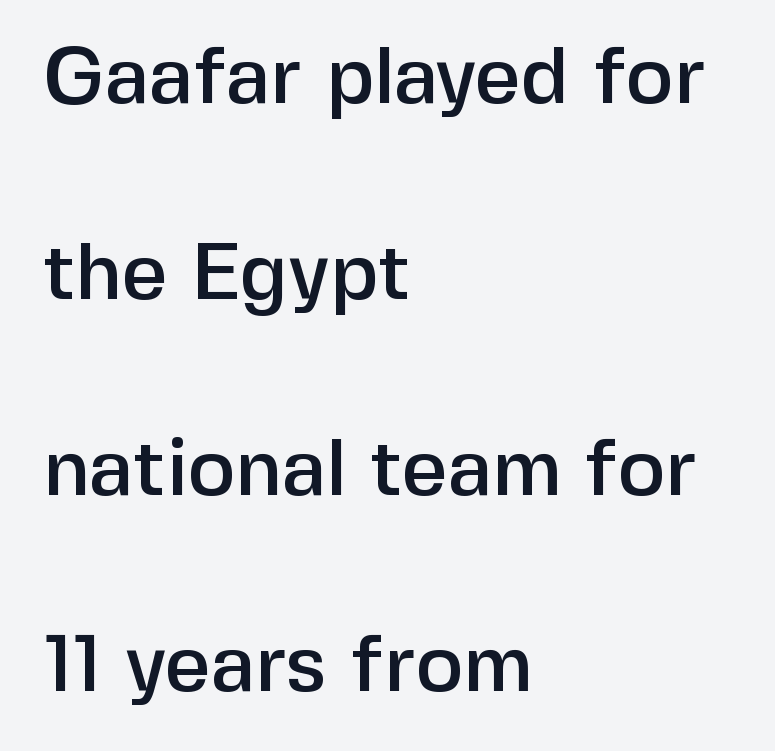
{"serif": "no", "italic": "no", "width": "normal", "stroke_contrast": "low", "x_height": "medium", "monospaced": "no", "underline": "no", "align": "left", "line_spacing": "loose", "line_spacing_ratio": 2.45, "letter_spacing": "normal", "letter_spacing_em": 0.0, "glyph_px": 80}
